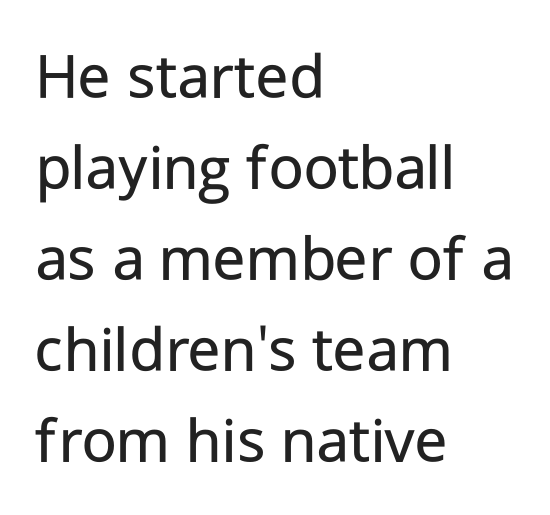
The image shows 67 px regular-weight sans-serif type, upright; set left-aligned, normal line spacing (1.36x), normal letter spacing, not underlined; low stroke contrast and a medium x-height.
